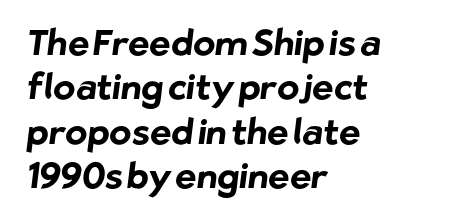
{"serif": "no", "bold": "yes", "weight": "bold", "width": "normal", "stroke_contrast": "low", "x_height": "medium", "monospaced": "no", "underline": "no", "align": "left", "line_spacing_ratio": 1.23, "letter_spacing": "normal", "letter_spacing_em": 0.0, "glyph_px": 36}
